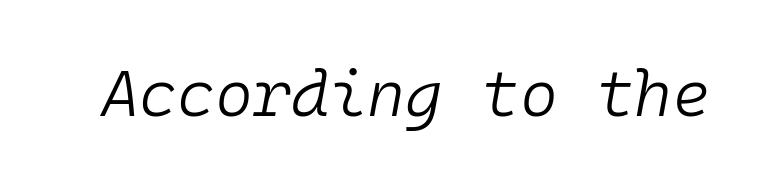
The image shows 65 px light type, italic (leaning right), monospaced; set normal letter spacing, not underlined; low stroke contrast and a medium x-height.
